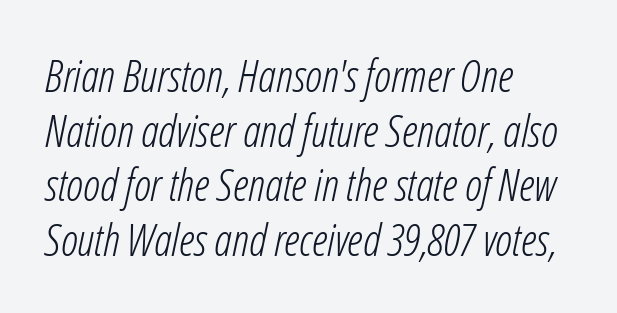
{"italic": "yes", "lean": "right", "slant_degrees": 12, "bold": "no", "weight": "light", "width": "condensed", "stroke_contrast": "low", "x_height": "medium", "monospaced": "no", "underline": "no", "align": "left", "line_spacing_ratio": 1.24, "letter_spacing": "normal", "letter_spacing_em": 0.0, "glyph_px": 44}
